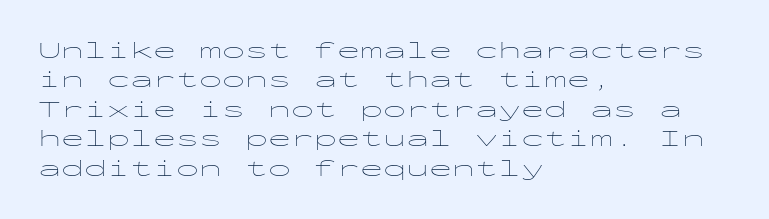
Q: Is the text bold? A: No.
Q: Is the text italic (slanted)? A: No, it is upright.
Q: Is the text underlined? A: No.
Q: How is the paragraph aligned? A: Left-aligned.
Q: Is the spacing between letters normal or unusually wide? A: Normal.
Q: Is the spacing between lines tight, normal or loose? A: Normal.
